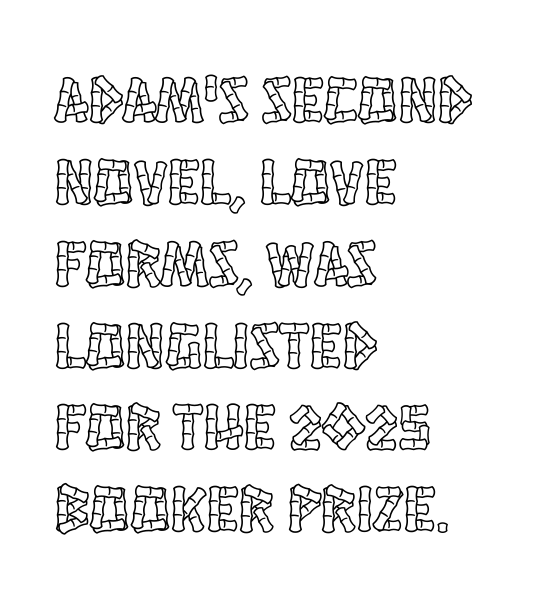
{"italic": "no", "width": "condensed", "x_height": "large", "monospaced": "no", "underline": "no", "align": "left", "line_spacing_ratio": 1.24, "letter_spacing": "normal", "letter_spacing_em": 0.0, "glyph_px": 66}
